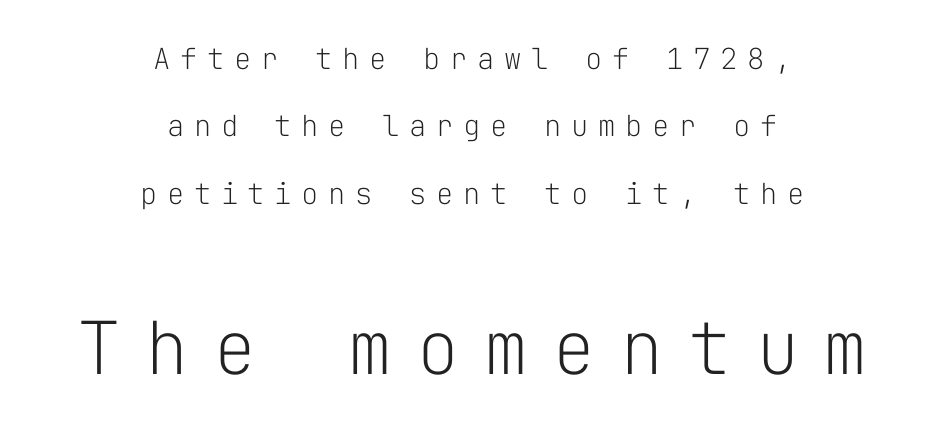
The image shows 73 px light sans-serif type, upright, monospaced; set centered, loose line spacing (2.32x), unusually wide letter spacing (+0.33 em), not underlined; the second (bottom) block is 2.52x larger; low stroke contrast and a medium x-height.
